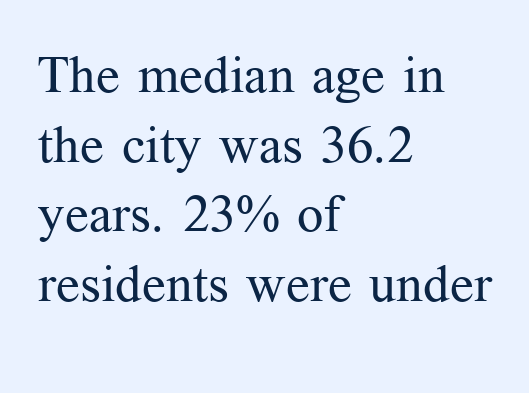
{"serif": "yes", "italic": "no", "bold": "no", "weight": "regular", "width": "normal", "stroke_contrast": "medium", "x_height": "medium", "monospaced": "no", "underline": "no", "align": "left", "line_spacing": "normal", "line_spacing_ratio": 1.34, "letter_spacing": "normal", "letter_spacing_em": 0.0, "glyph_px": 52}
